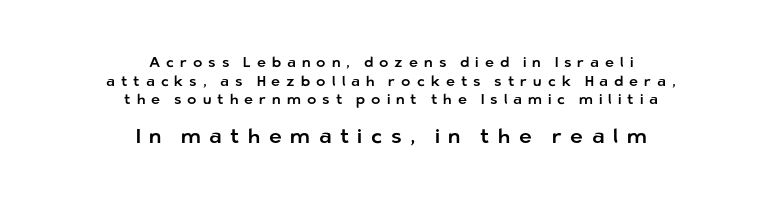
A bare baseline throughout the passage. Tall strokes in this sample are plumb rather than angled. Horizontal bands of white between lines are of average thickness. Whoever set this made the second block the dominant, larger element.
